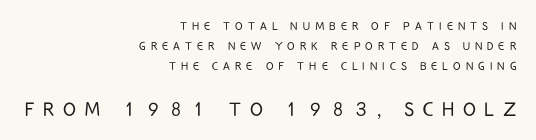
The image shows 24 px text type, upright; set right-aligned, normal line spacing (1.44x), unusually wide letter spacing (+0.36 em), not underlined; the second (bottom) block is 1.71x larger.
